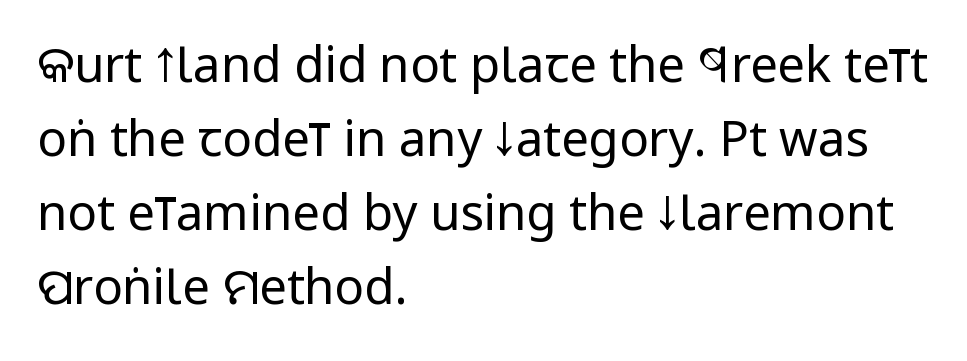
Q: Is the text bold? A: No.
Q: Is the text italic (slanted)? A: No, it is upright.
Q: Is the typeface a serif or a sans-serif typeface? A: Sans-serif.
Q: Is the text underlined? A: No.
Q: How is the paragraph aligned? A: Left-aligned.
Q: Is the spacing between letters normal or unusually wide? A: Normal.
Q: Is the spacing between lines tight, normal or loose? A: Normal.
Q: Width (condensed, normal, or wide)? A: Condensed.
Q: Stroke contrast? A: Low.
Q: x-height? A: Large.
Q: Monospaced? A: No.
